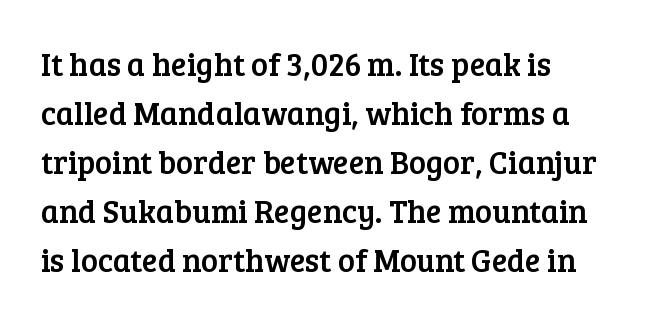
The image shows 32 px serif type, upright; set normal line spacing (1.53x), normal letter spacing, not underlined; low stroke contrast and a medium x-height.
